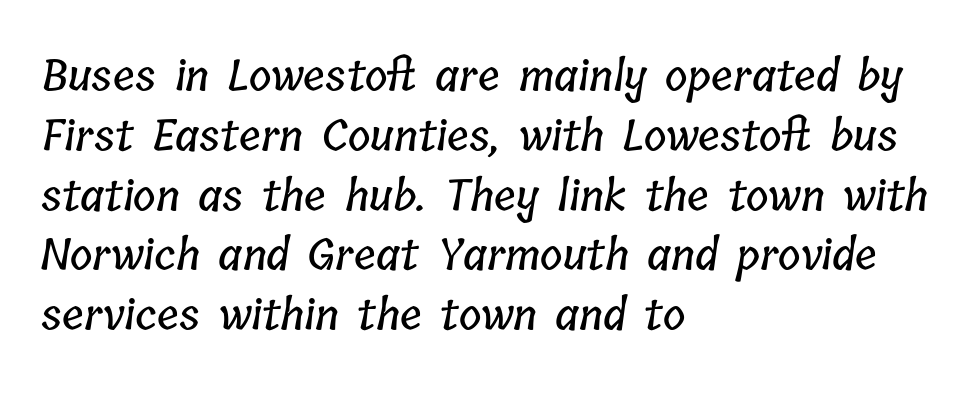
Q: Is the text underlined? A: No.
Q: How is the paragraph aligned? A: Left-aligned.
Q: Is the spacing between letters normal or unusually wide? A: Normal.
Q: Is the spacing between lines tight, normal or loose? A: Normal.
Q: Width (condensed, normal, or wide)? A: Condensed.
Q: Stroke contrast? A: Low.
Q: x-height? A: Medium.
Q: Monospaced? A: No.
